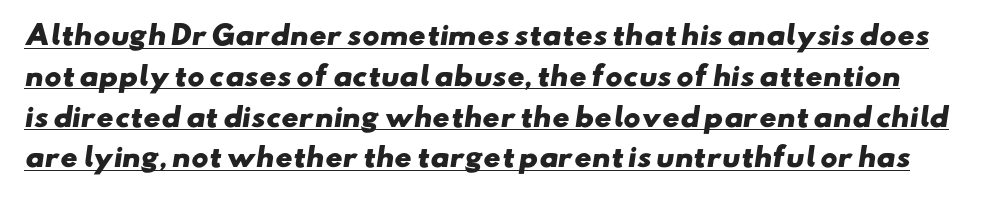
Q: Is the text bold? A: Yes.
Q: Is the text underlined? A: Yes.
Q: Is the spacing between letters normal or unusually wide? A: Normal.
Q: Is the spacing between lines tight, normal or loose? A: Normal.
